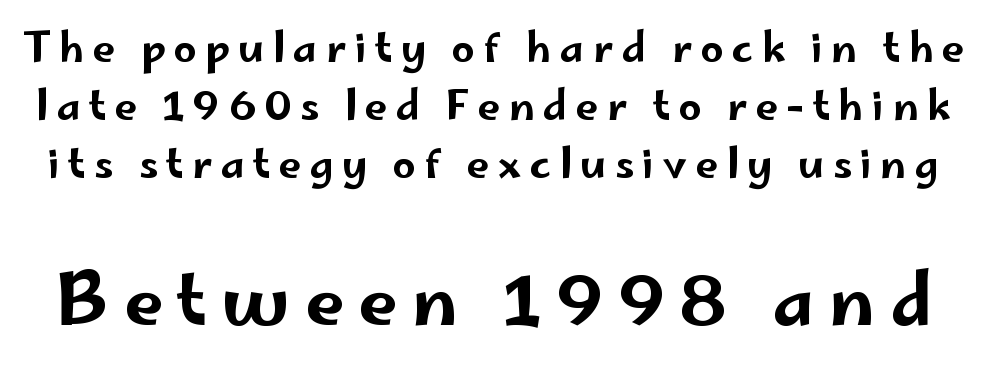
The image shows 70 px wide sans-serif type, upright; set normal line spacing (1.45x), unusually wide letter spacing (+0.21 em), not underlined; the second (bottom) block is 1.75x larger; low stroke contrast and a small x-height.
